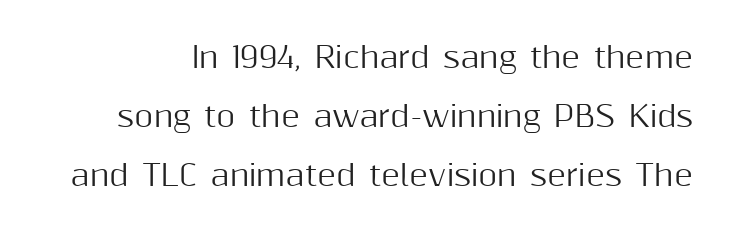
One glance says open: line gaps are wider than usual. The area under the type is left untouched. The specimen reads as upright at a glance. Looks like regular typesetting: each glyph gets only the width it needs.
